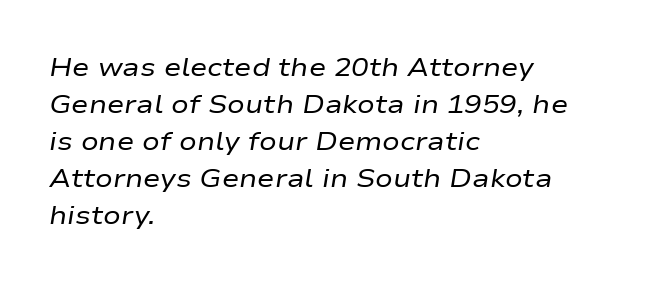
The image shows 26 px text type, italic (leaning right); set left-aligned, normal line spacing (1.42x), normal letter spacing, not underlined.
